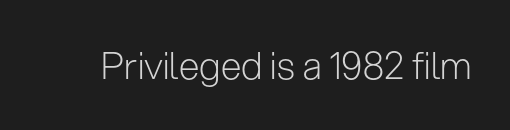
{"serif": "no", "italic": "no", "bold": "no", "weight": "light", "width": "normal", "stroke_contrast": "low", "x_height": "medium", "monospaced": "no", "underline": "no", "letter_spacing": "normal", "letter_spacing_em": 0.0, "glyph_px": 37}
